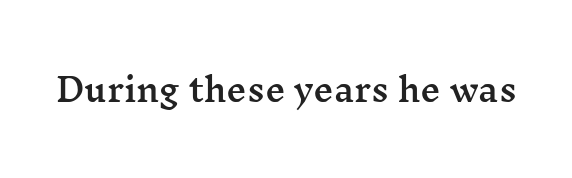
The image shows 32 px wide serif type, upright; set normal letter spacing, not underlined; medium stroke contrast and a medium x-height.
